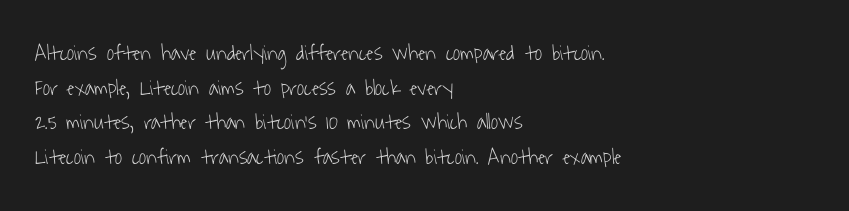
Stroke mass is kept to a normal reading level or below. Whoever set this chose a conventional vertical rhythm. A bare baseline throughout the passage. Short and long lines alike share a common starting point at left.
